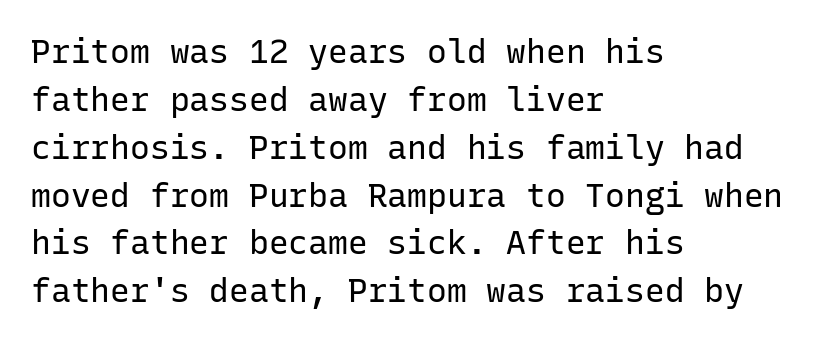
On a weight scale, this lands at 450 or below. Notice how the passage keeps a crisp vertical edge on the left only. Is there any slant? The stems are plumb. Is this a fixed-width face? Yes — each glyph sits in an identical cell. Letterform terminals end flat and unadorned throughout the passage.
